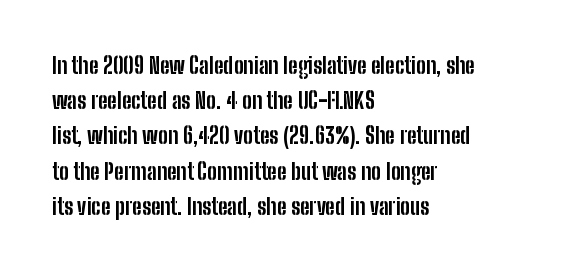
{"italic": "no", "bold": "yes", "underline": "no", "align": "left", "line_spacing": "normal", "line_spacing_ratio": 1.6, "letter_spacing": "normal", "letter_spacing_em": 0.0, "glyph_px": 22}
